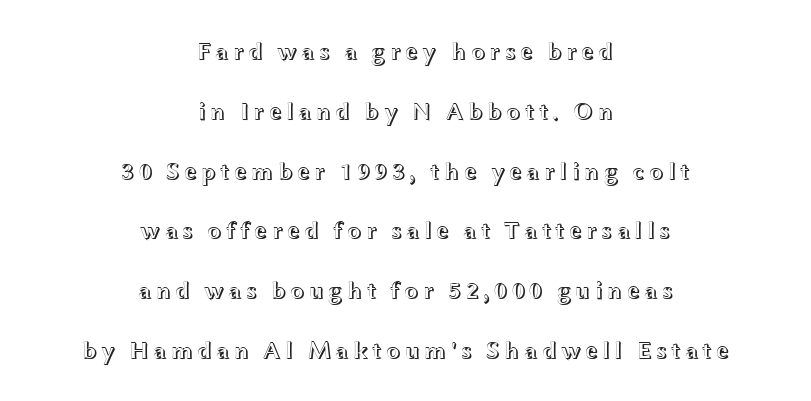
Q: Is the text italic (slanted)? A: No, it is upright.
Q: Is the text underlined? A: No.
Q: How is the paragraph aligned? A: Centered.
Q: Is the spacing between lines tight, normal or loose? A: Loose.
